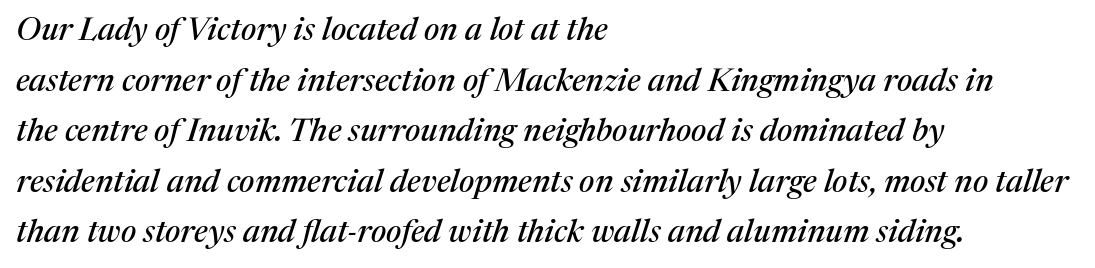
{"serif": "yes", "italic": "yes", "lean": "right", "slant_degrees": 17, "width": "normal", "stroke_contrast": "medium", "x_height": "medium", "monospaced": "no", "underline": "no", "align": "left", "line_spacing": "normal", "line_spacing_ratio": 1.58, "letter_spacing": "normal", "letter_spacing_em": 0.0, "glyph_px": 32}
